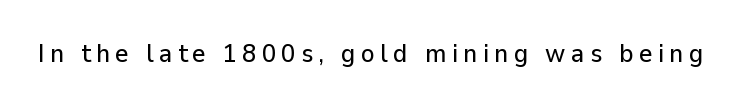
The image shows 26 px text type, upright; set unusually wide letter spacing (+0.2 em), not underlined.
